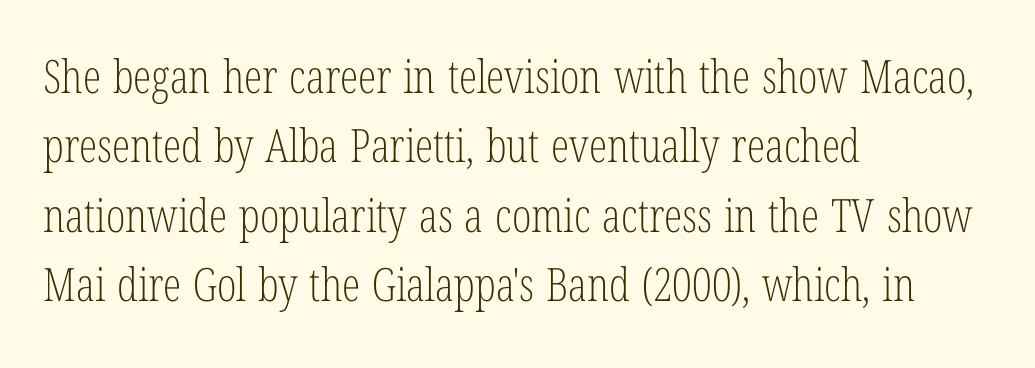
The image shows 46 px light, condensed serif type, upright; set left-aligned, normal line spacing (1.51x), normal letter spacing, not underlined; low stroke contrast and a medium x-height.
